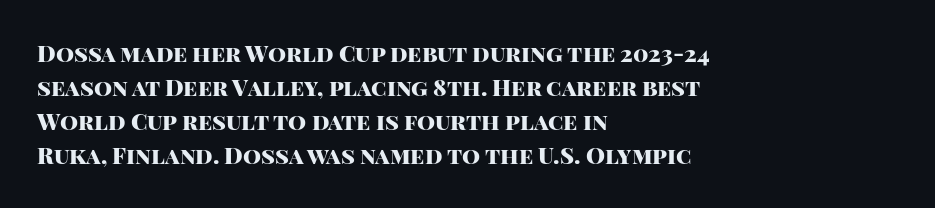
{"italic": "no", "bold": "yes", "underline": "no", "align": "left", "line_spacing": "normal", "line_spacing_ratio": 1.48, "letter_spacing": "normal", "letter_spacing_em": 0.0, "glyph_px": 23}
